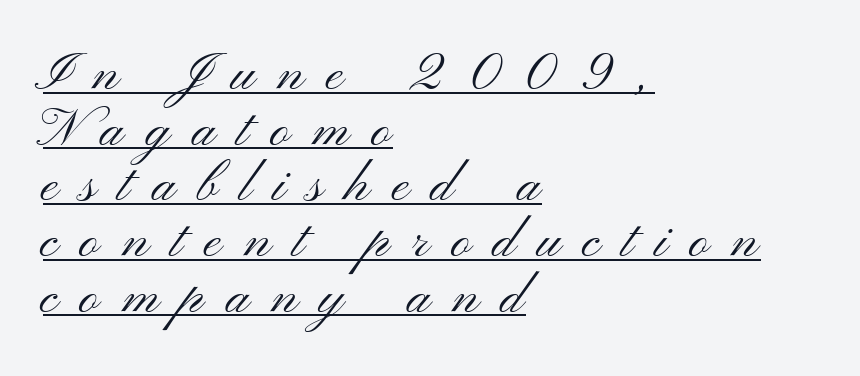
Q: Is the text bold? A: No.
Q: Is the text italic (slanted)? A: Yes.
Q: Is the typeface a serif or a sans-serif typeface? A: Sans-serif.
Q: Is the text underlined? A: Yes.
Q: How is the paragraph aligned? A: Left-aligned.
Q: Is the spacing between letters normal or unusually wide? A: Unusually wide.
Q: Is the spacing between lines tight, normal or loose? A: Tight.
Q: Width (condensed, normal, or wide)? A: Wide.
Q: Stroke contrast? A: Medium.
Q: x-height? A: Small.
Q: Monospaced? A: No.
